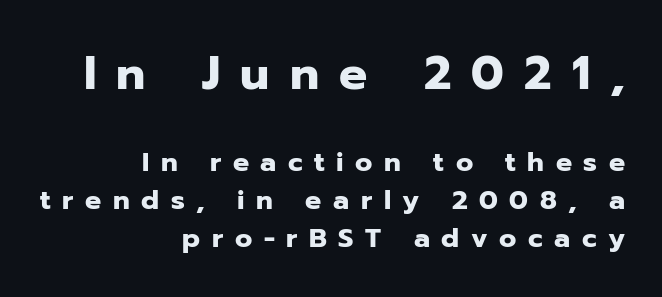
The image shows 47 px heavy sans-serif type, upright; set right-aligned, normal line spacing (1.41x), unusually wide letter spacing (+0.43 em), not underlined; the first (top) block is 1.74x larger; low stroke contrast and a medium x-height.
